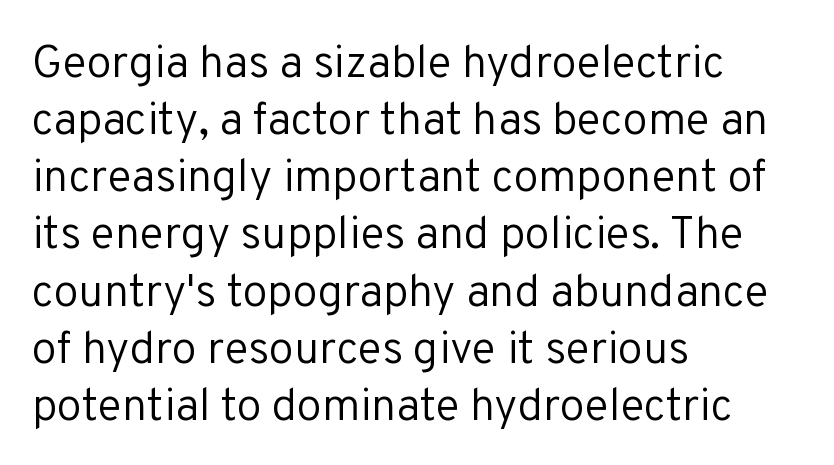
Q: Is the text bold? A: No.
Q: Is the text italic (slanted)? A: No, it is upright.
Q: Is the typeface a serif or a sans-serif typeface? A: Sans-serif.
Q: Is the text underlined? A: No.
Q: How is the paragraph aligned? A: Left-aligned.
Q: Is the spacing between letters normal or unusually wide? A: Normal.
Q: Is the spacing between lines tight, normal or loose? A: Normal.
Q: Width (condensed, normal, or wide)? A: Normal.
Q: Stroke contrast? A: Low.
Q: x-height? A: Medium.
Q: Monospaced? A: No.
